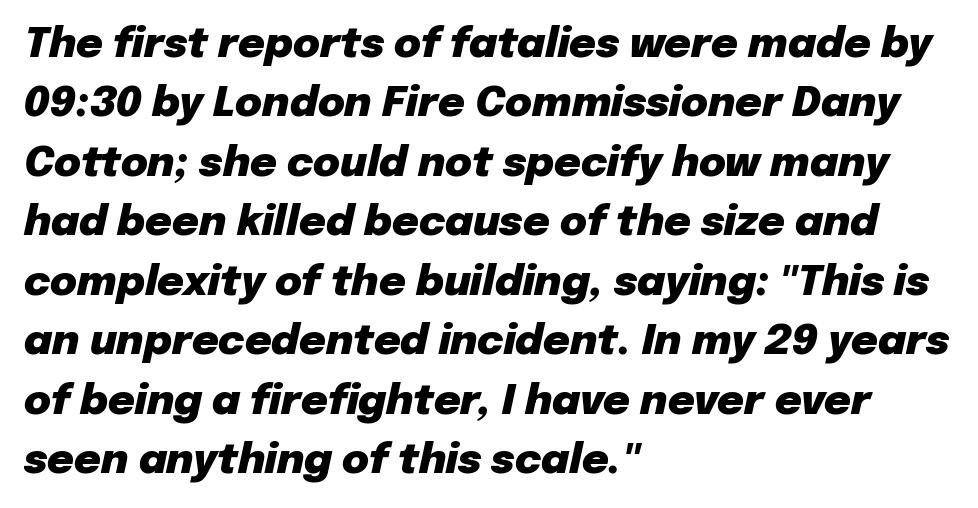
{"italic": "yes", "lean": "right", "slant_degrees": 12, "bold": "yes", "weight": "heavy", "width": "normal", "stroke_contrast": "low", "x_height": "medium", "monospaced": "no", "underline": "no", "align": "left", "line_spacing": "normal", "line_spacing_ratio": 1.45, "letter_spacing": "normal", "letter_spacing_em": 0.0, "glyph_px": 41}
